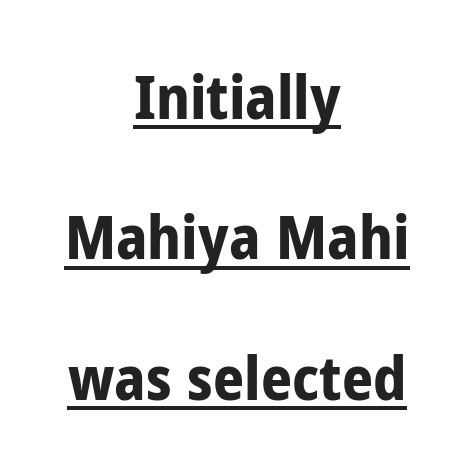
Q: Is the text bold? A: Yes.
Q: Is the text italic (slanted)? A: No, it is upright.
Q: Is the typeface a serif or a sans-serif typeface? A: Sans-serif.
Q: Is the text underlined? A: Yes.
Q: How is the paragraph aligned? A: Centered.
Q: Is the spacing between letters normal or unusually wide? A: Normal.
Q: Is the spacing between lines tight, normal or loose? A: Loose.
Q: Width (condensed, normal, or wide)? A: Condensed.
Q: Stroke contrast? A: Low.
Q: x-height? A: Medium.
Q: Monospaced? A: No.
